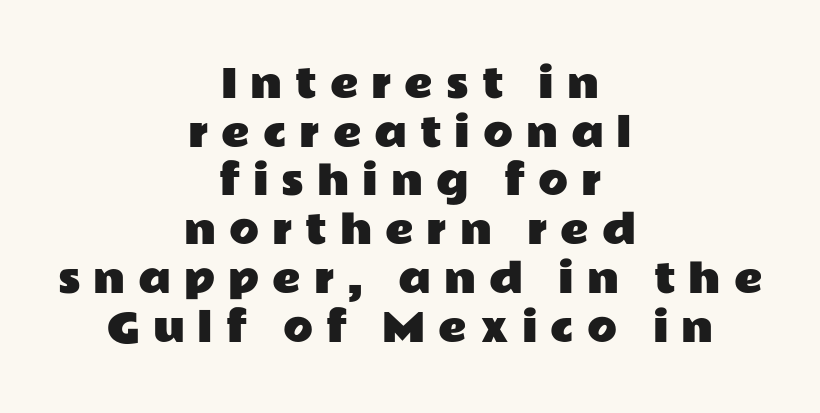
Q: Is the text italic (slanted)? A: No, it is upright.
Q: Is the typeface a serif or a sans-serif typeface? A: Sans-serif.
Q: Is the text underlined? A: No.
Q: How is the paragraph aligned? A: Centered.
Q: Is the spacing between letters normal or unusually wide? A: Unusually wide.
Q: Is the spacing between lines tight, normal or loose? A: Normal.
Q: Width (condensed, normal, or wide)? A: Wide.
Q: Stroke contrast? A: Low.
Q: x-height? A: Medium.
Q: Monospaced? A: No.
